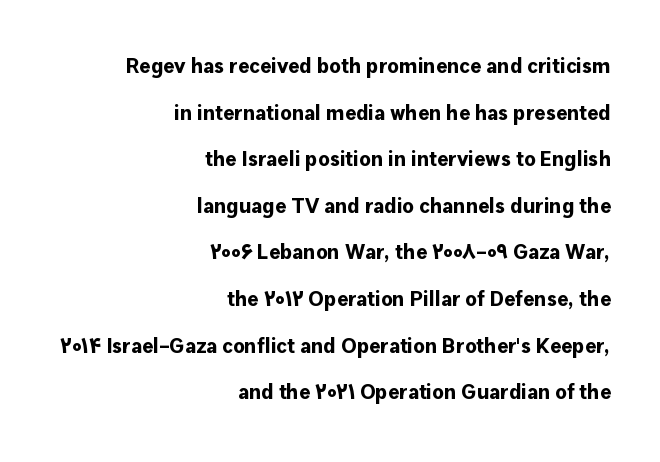
Underline: absent. Compared with typical body copy, the letter spacing here is the same. The lines are quadded right. Heavy-handed strokes throughout: this text is bold. The type sits square on the baseline with zero lean. The lines are spread far apart with generous leading.
